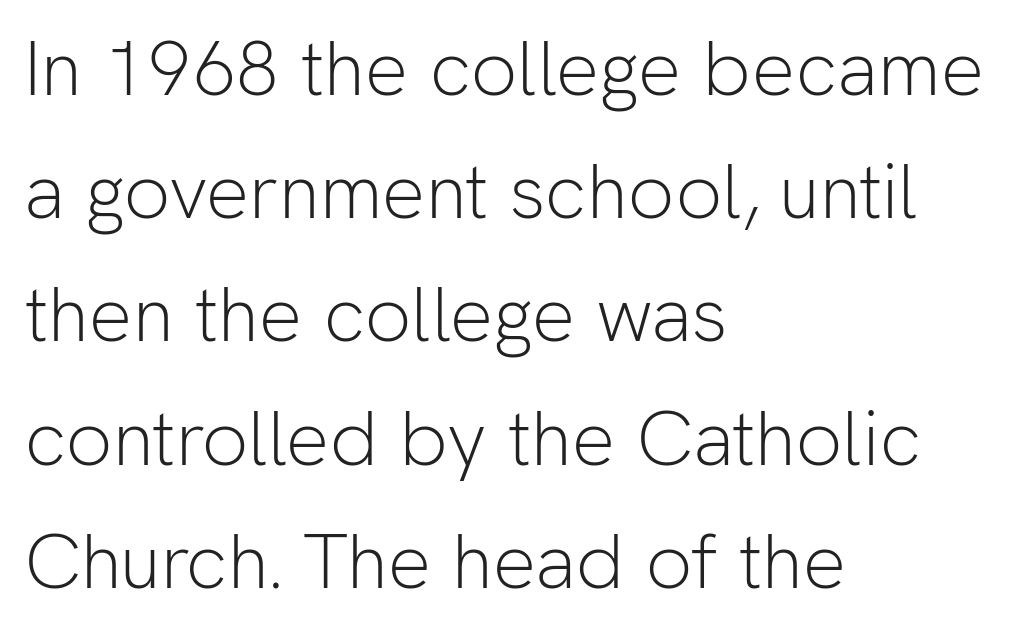
The rendering anchors every line to the left-hand side. Has an underline been added? It has not. This is not heavy type; no bold has been used. Ordinary non-slanted type is in use. Character widths vary here, with narrow letters taking less room than wide ones. Notice how descenders clear the ascenders below comfortably — that's standard leading.
